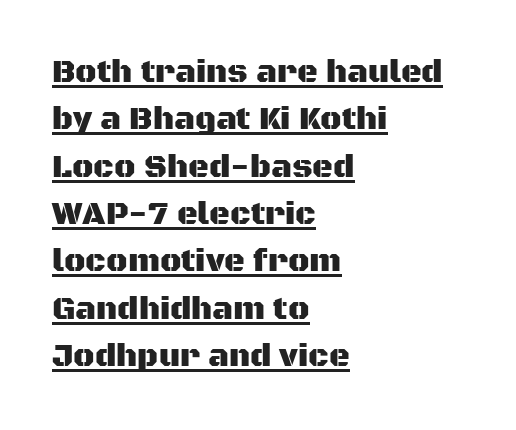
The image shows 32 px sans-serif type, upright; set left-aligned, normal line spacing (1.48x), normal letter spacing, underlined; medium stroke contrast and a large x-height.
